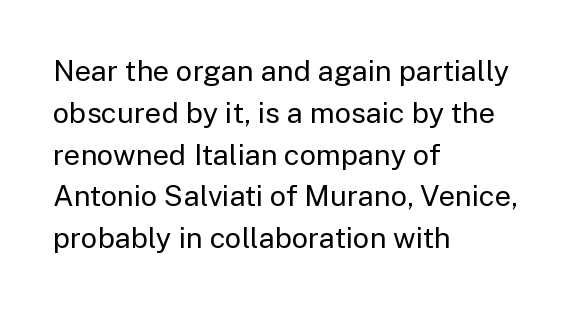
The image shows 29 px regular-weight sans-serif type, upright; set left-aligned, normal line spacing (1.44x), normal letter spacing, not underlined; low stroke contrast and a medium x-height.
